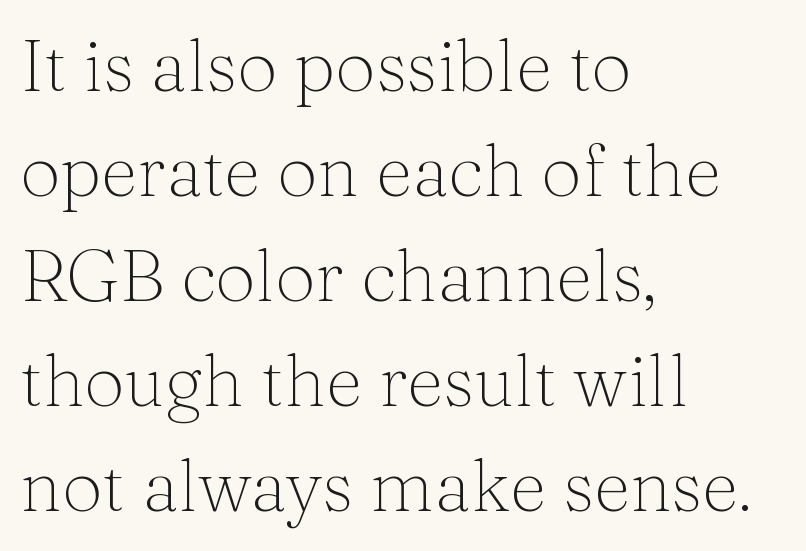
Regular leading. Each letter keeps its own natural width here, so spacing adapts to shape. Serifs: yes, visible at the terminals of the letterforms. Just letters on the line, the space beneath them empty. Each line starts at the same left margin while the right side varies.
